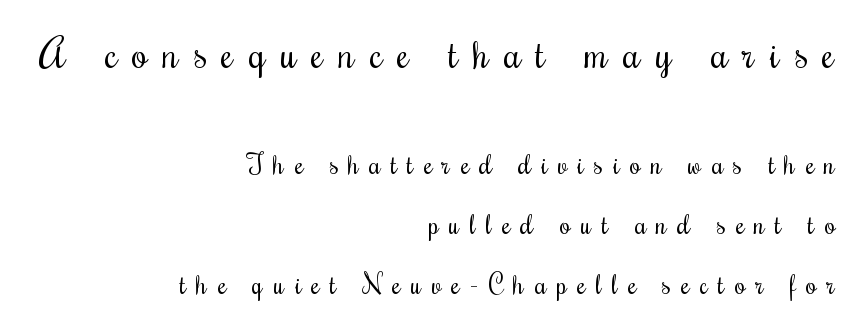
{"serif": "yes", "bold": "no", "weight": "regular", "width": "condensed", "stroke_contrast": "medium", "x_height": "small", "monospaced": "no", "underline": "no", "align": "right", "line_spacing": "loose", "line_spacing_ratio": 2.21, "letter_spacing": "wide", "letter_spacing_em": 0.38, "larger_block": "first", "size_ratio": 1.48, "glyph_px": 40}
